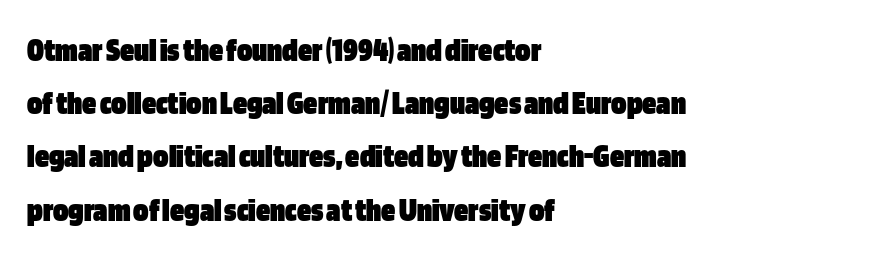
The image shows 35 px heavy, condensed sans-serif type, upright; set left-aligned, normal line spacing (1.52x), normal letter spacing, not underlined; low stroke contrast and a large x-height.
